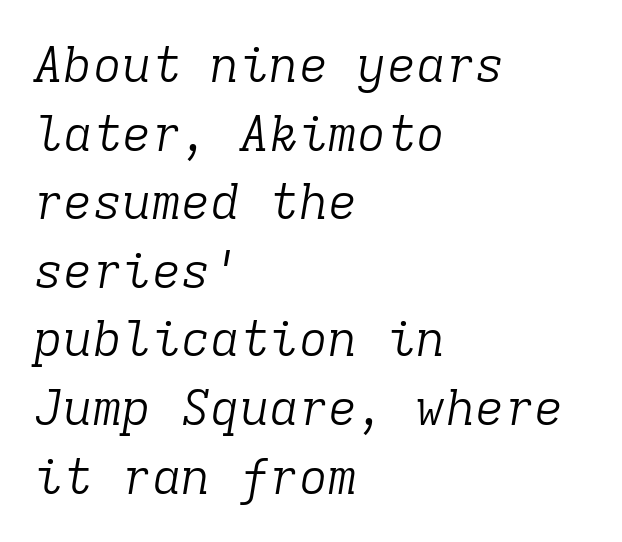
Q: Is the text bold? A: No.
Q: Is the text italic (slanted)? A: Yes, it leans right by about 9 degrees.
Q: Is the typeface a serif or a sans-serif typeface? A: Serif.
Q: Is the text underlined? A: No.
Q: How is the paragraph aligned? A: Left-aligned.
Q: Is the spacing between letters normal or unusually wide? A: Normal.
Q: Is the spacing between lines tight, normal or loose? A: Normal.
Q: Width (condensed, normal, or wide)? A: Normal.
Q: Stroke contrast? A: Low.
Q: x-height? A: Medium.
Q: Monospaced? A: Yes.
